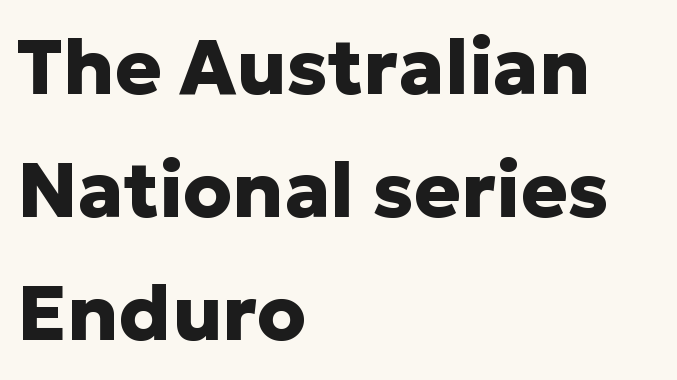
The specimen reads as upright at a glance. This rendering leaves character spacing at its baseline value. Type without underlining. Heft: maximum for text — a bold. The leading is moderate, giving the passage an even texture.
